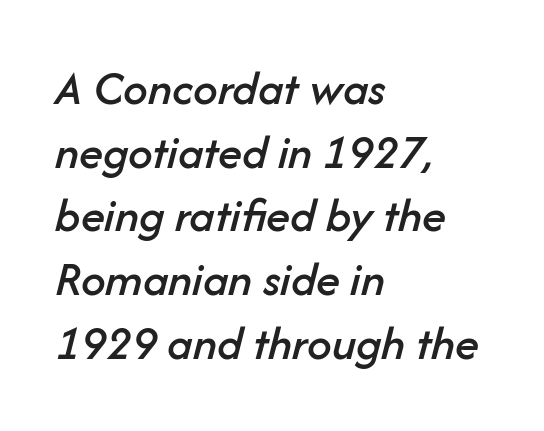
Q: Is the text italic (slanted)? A: Yes, it leans right by about 14 degrees.
Q: Is the text underlined? A: No.
Q: How is the paragraph aligned? A: Left-aligned.
Q: Is the spacing between letters normal or unusually wide? A: Normal.
Q: Is the spacing between lines tight, normal or loose? A: Normal.
Q: Width (condensed, normal, or wide)? A: Normal.
Q: Stroke contrast? A: Low.
Q: x-height? A: Medium.
Q: Monospaced? A: No.
